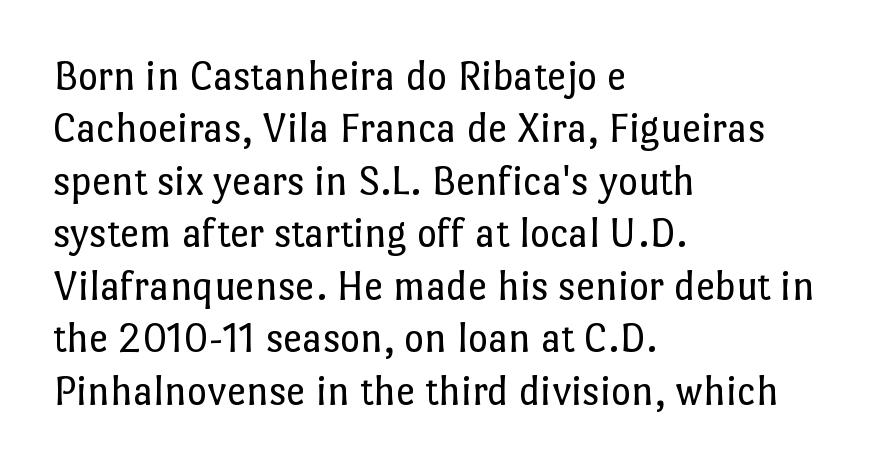
Horizontally, the lines are justified to the leading edge only. A typesetter would call this proportional, since set widths differ per character. Ascenders rise straight up at ninety degrees. Observe the ordinary spacing: letters are neighbours, not strangers.
